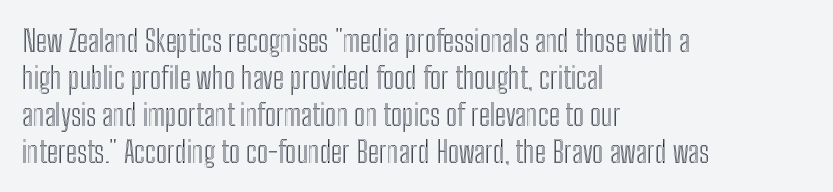
{"italic": "no", "width": "condensed", "x_height": "medium", "monospaced": "no", "underline": "no", "align": "left", "line_spacing_ratio": 1.23, "letter_spacing": "normal", "letter_spacing_em": 0.0, "glyph_px": 30}
